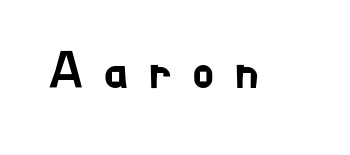
The image shows 51 px sans-serif type, upright; set unusually wide letter spacing (+0.38 em), not underlined; low stroke contrast and a small x-height.
